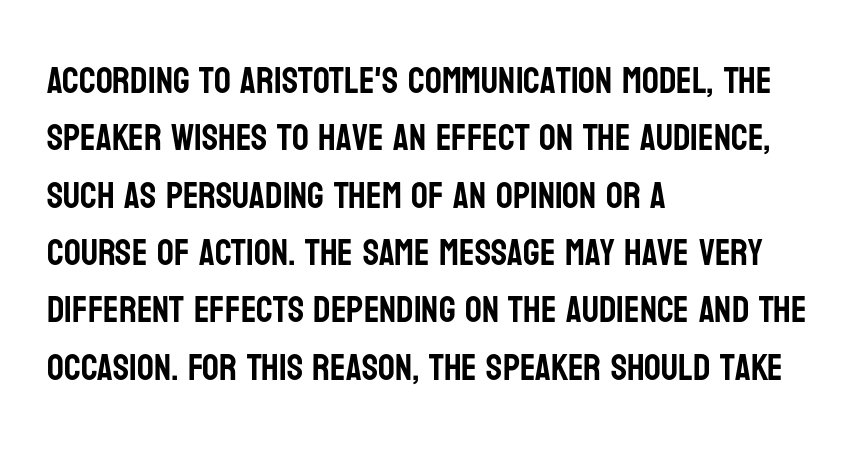
Interline gaps are of average width in this sample. Look at the tracking — it's just the regular setting, nothing added. This sample is left-justified, so line endings fall wherever the words run out. Type without underlining. The rendering uses natural spacing where letterforms have individual widths.
